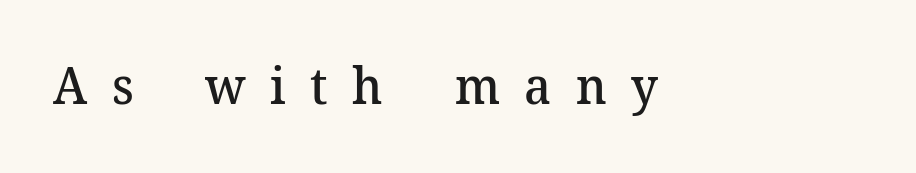
{"serif": "yes", "italic": "no", "bold": "semi", "weight": "semibold", "width": "normal", "stroke_contrast": "medium", "x_height": "medium", "monospaced": "no", "underline": "no", "align": "left", "letter_spacing": "wide", "letter_spacing_em": 0.48, "glyph_px": 51}
